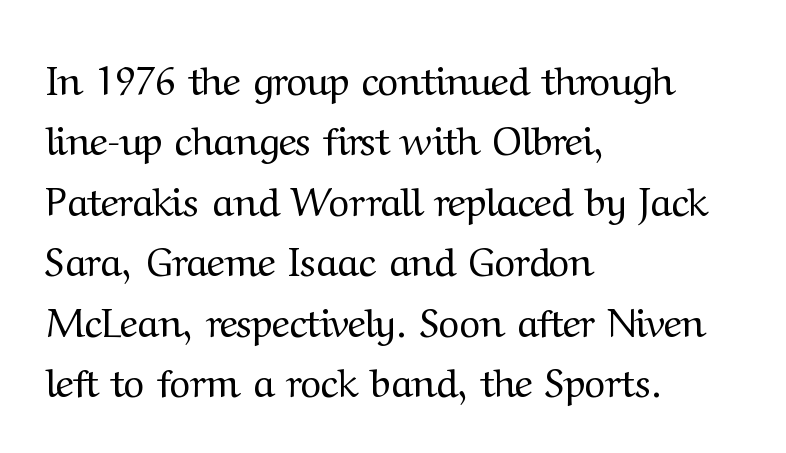
{"serif": "yes", "italic": "no", "bold": "no", "weight": "regular", "width": "normal", "stroke_contrast": "medium", "x_height": "medium", "monospaced": "no", "underline": "no", "align": "left", "line_spacing": "normal", "line_spacing_ratio": 1.51, "letter_spacing": "normal", "letter_spacing_em": 0.0, "glyph_px": 40}
